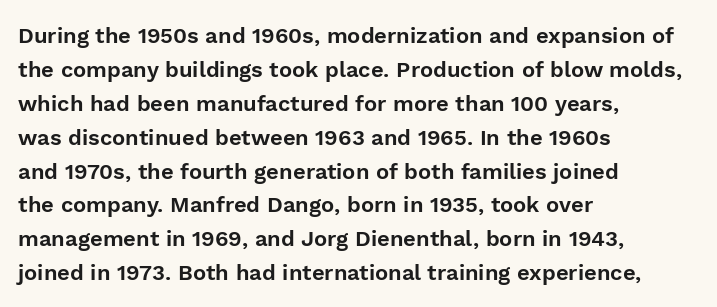
Inter-character spacing is left at the font's built-in metrics. A bare baseline throughout the passage. The typography opts for an upright posture over an oblique one. Casual observation: everything's shoved over to the left.
